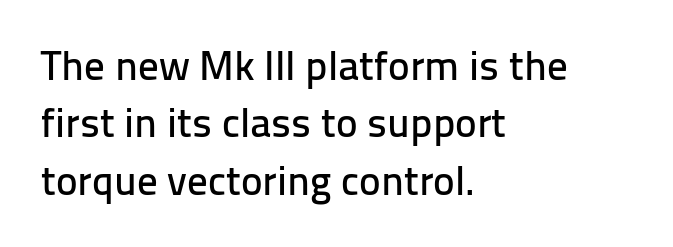
{"serif": "no", "italic": "no", "width": "normal", "stroke_contrast": "low", "x_height": "medium", "monospaced": "no", "underline": "no", "align": "left", "line_spacing": "normal", "line_spacing_ratio": 1.4, "letter_spacing": "normal", "letter_spacing_em": 0.0, "glyph_px": 41}
